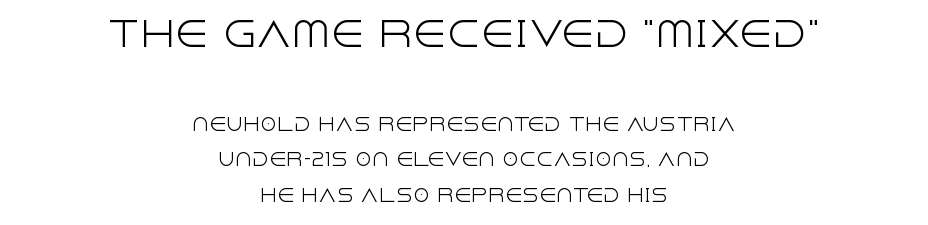
The image shows 34 px light sans-serif type, upright; set centered, loose line spacing (2.08x), normal letter spacing, not underlined; the first (top) block is 2.0x larger; a large x-height.
